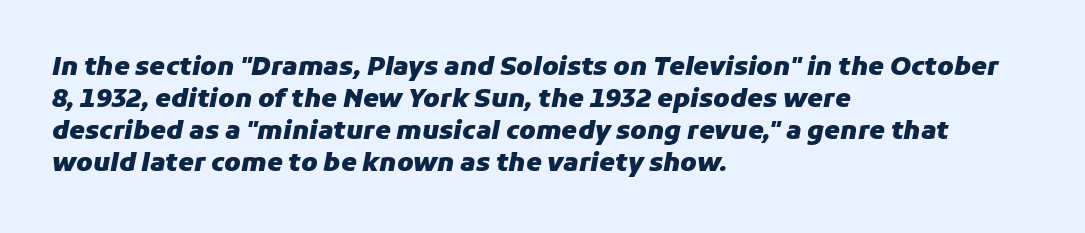
{"italic": "yes", "lean": "right", "slant_degrees": 11, "bold": "yes", "underline": "no", "align": "left", "line_spacing": "normal", "line_spacing_ratio": 1.28, "letter_spacing": "normal", "letter_spacing_em": 0.0, "glyph_px": 25}
